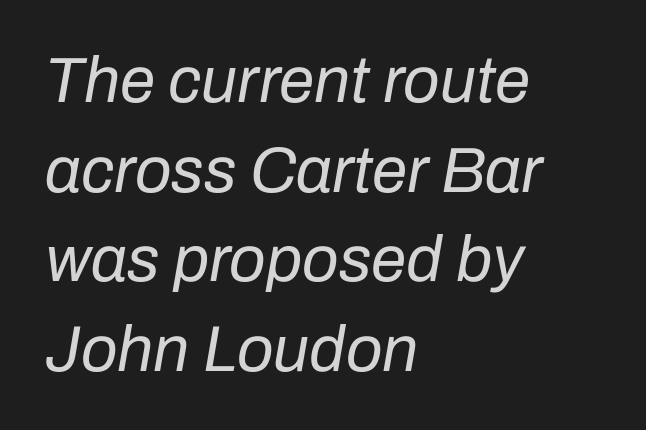
The image shows 64 px regular-weight type, italic (leaning right); set left-aligned, normal line spacing (1.4x), normal letter spacing, not underlined; low stroke contrast and a medium x-height.
